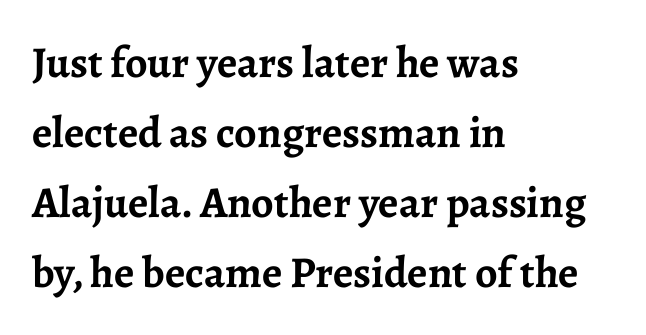
{"serif": "yes", "italic": "no", "bold": "yes", "weight": "semibold", "width": "normal", "stroke_contrast": "low", "x_height": "medium", "monospaced": "no", "underline": "no", "align": "left", "line_spacing": "normal", "line_spacing_ratio": 1.59, "letter_spacing": "normal", "letter_spacing_em": 0.0, "glyph_px": 44}
